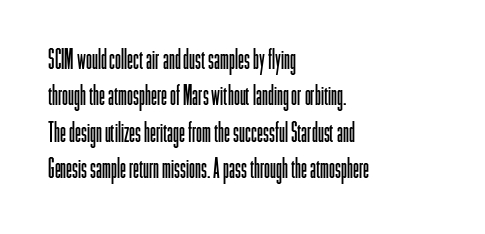
The image shows 27 px text type, upright; set left-aligned, normal line spacing (1.35x), normal letter spacing, not underlined.
